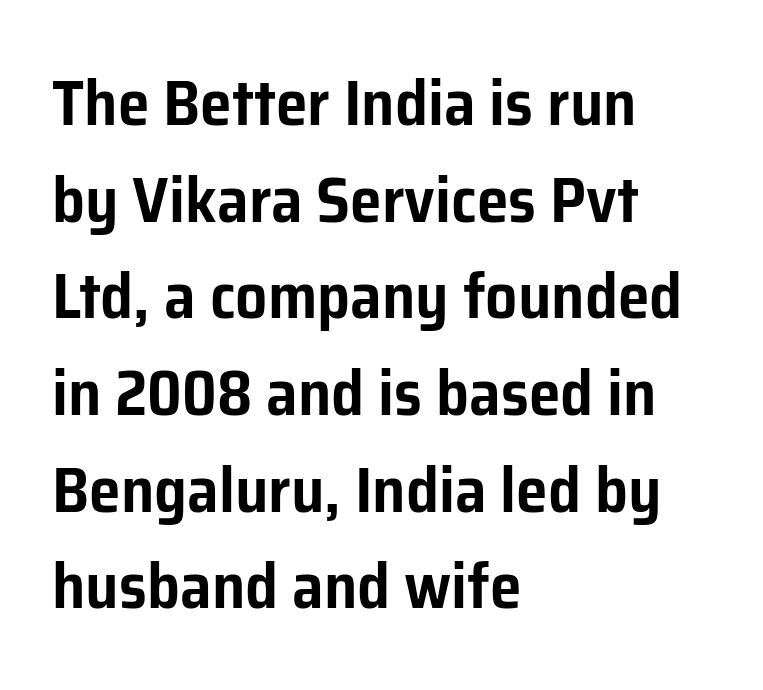
The image shows 64 px sans-serif type, upright; set left-aligned, normal line spacing (1.51x), normal letter spacing, not underlined; low stroke contrast and a medium x-height.
